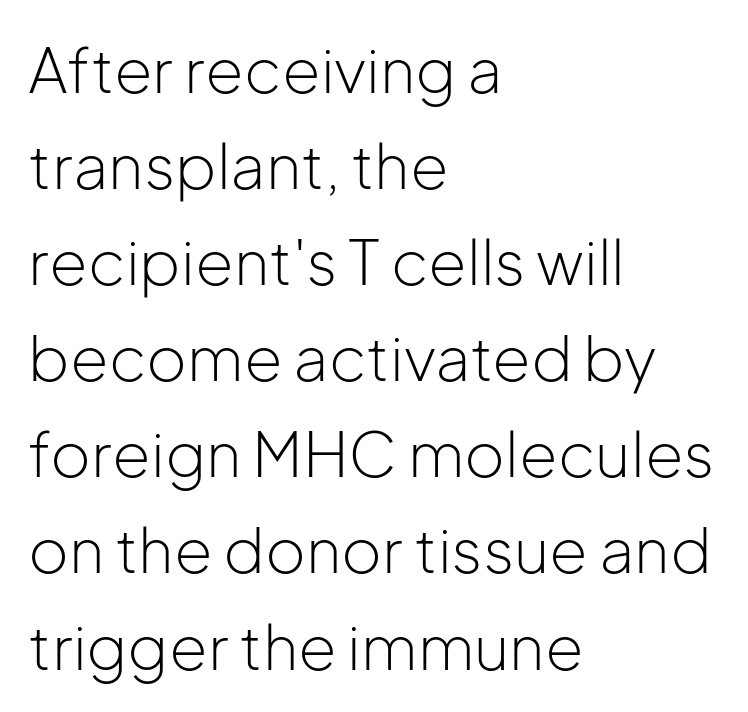
The image shows 62 px light sans-serif type, upright; set left-aligned, normal line spacing (1.55x), normal letter spacing, not underlined; low stroke contrast and a medium x-height.
